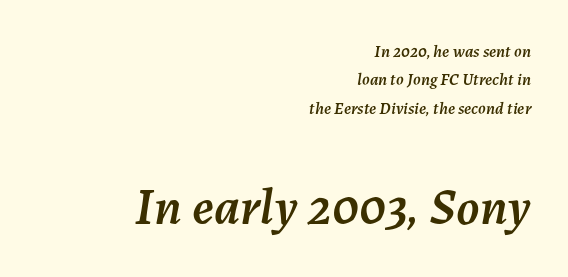
Q: Is the text italic (slanted)? A: Yes, it leans right by about 7 degrees.
Q: Is the text underlined? A: No.
Q: How is the paragraph aligned? A: Right-aligned.
Q: Is the spacing between letters normal or unusually wide? A: Normal.
Q: Is the spacing between lines tight, normal or loose? A: Normal.
Q: Which block of text is set in a larger size, the first (top) or the second (bottom)? A: The second (bottom) one.
Q: Width (condensed, normal, or wide)? A: Normal.
Q: Stroke contrast? A: Medium.
Q: x-height? A: Medium.
Q: Monospaced? A: No.
